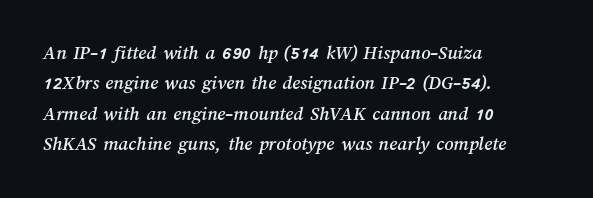
The image shows 20 px text type; set left-aligned, normal line spacing (1.52x), normal letter spacing, not underlined.
